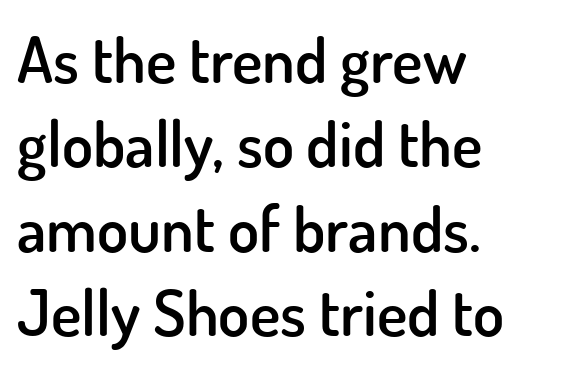
Each glyph is drawn with semibold strokes, heavier than normal yet not fully bold. The line texture is even and compact thanks to regular tracking. Unlike italic type, these characters show no tilt at all. What's the leading like? Ordinary, nothing unusual.
